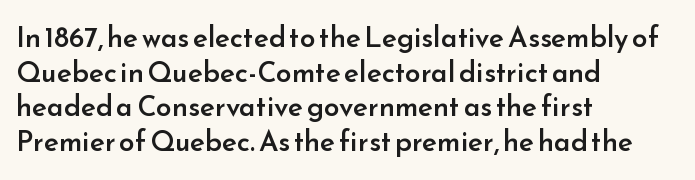
Q: Is the text bold? A: Semi-bold.
Q: Is the text italic (slanted)? A: No, it is upright.
Q: Is the typeface a serif or a sans-serif typeface? A: Sans-serif.
Q: Is the text underlined? A: No.
Q: How is the paragraph aligned? A: Left-aligned.
Q: Is the spacing between letters normal or unusually wide? A: Normal.
Q: Width (condensed, normal, or wide)? A: Normal.
Q: Stroke contrast? A: Low.
Q: x-height? A: Small.
Q: Monospaced? A: No.
